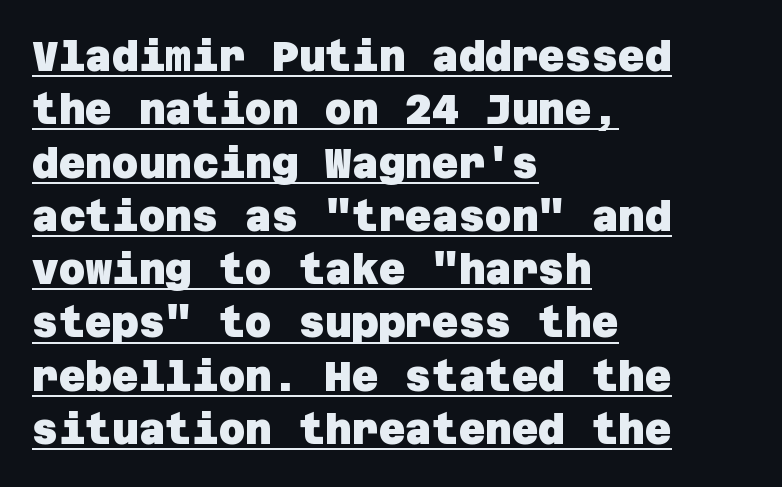
{"serif": "no", "bold": "yes", "weight": "heavy", "width": "normal", "stroke_contrast": "low", "x_height": "large", "underline": "yes", "align": "left", "line_spacing": "normal", "line_spacing_ratio": 1.3, "letter_spacing": "normal", "letter_spacing_em": 0.0, "glyph_px": 41}
